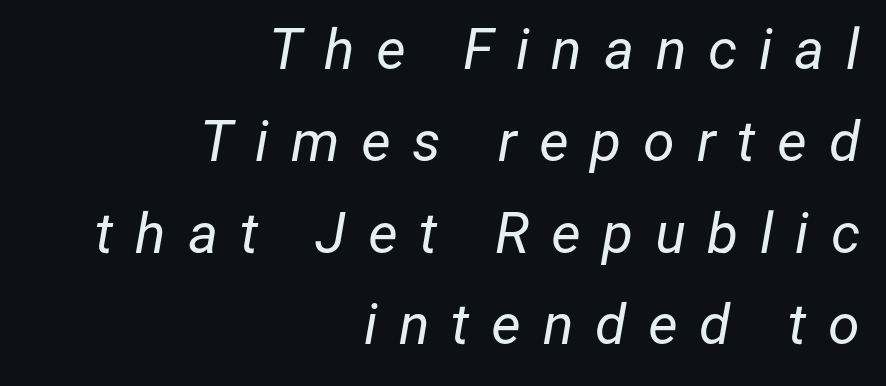
The image shows 57 px regular-weight type, italic (leaning right); set right-aligned, normal line spacing (1.61x), unusually wide letter spacing (+0.38 em), not underlined; low stroke contrast and a medium x-height.
